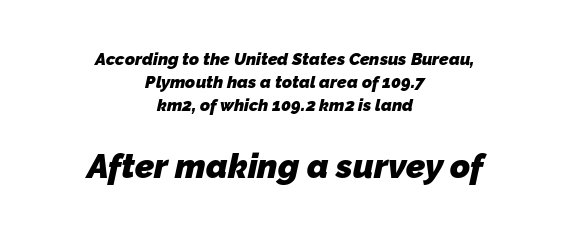
These words are printed bold, with thick strokes throughout. Centered paragraph, ragged on both sides. The emphasis by scale lands on block number two, below. There is no visible air inserted between adjacent glyphs. The vertical gap from one line to the next is medium.
